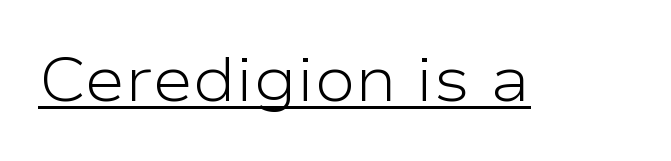
The image shows 62 px light, wide sans-serif type, upright; set normal letter spacing, underlined; low stroke contrast and a medium x-height.
